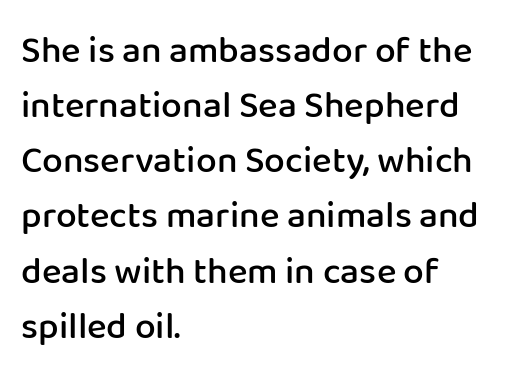
Q: Is the text bold? A: Semi-bold.
Q: Is the text italic (slanted)? A: No, it is upright.
Q: Is the typeface a serif or a sans-serif typeface? A: Sans-serif.
Q: Is the text underlined? A: No.
Q: How is the paragraph aligned? A: Left-aligned.
Q: Is the spacing between letters normal or unusually wide? A: Normal.
Q: Is the spacing between lines tight, normal or loose? A: Normal.
Q: Width (condensed, normal, or wide)? A: Normal.
Q: Stroke contrast? A: Low.
Q: x-height? A: Medium.
Q: Monospaced? A: No.
